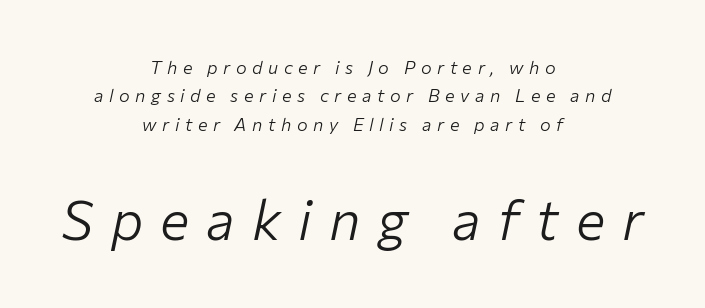
Q: Is the text bold? A: No.
Q: Is the text italic (slanted)? A: Yes, it leans right by about 12 degrees.
Q: Is the text underlined? A: No.
Q: How is the paragraph aligned? A: Centered.
Q: Is the spacing between letters normal or unusually wide? A: Unusually wide.
Q: Is the spacing between lines tight, normal or loose? A: Normal.
Q: Which block of text is set in a larger size, the first (top) or the second (bottom)? A: The second (bottom) one.
Q: Width (condensed, normal, or wide)? A: Normal.
Q: Stroke contrast? A: Low.
Q: x-height? A: Medium.
Q: Monospaced? A: No.
